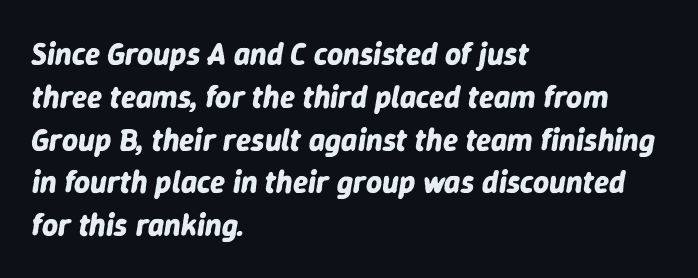
Q: Is the text bold? A: Yes.
Q: Is the text italic (slanted)? A: Yes, it leans right by about 9 degrees.
Q: Is the text underlined? A: No.
Q: How is the paragraph aligned? A: Left-aligned.
Q: Is the spacing between letters normal or unusually wide? A: Normal.
Q: Is the spacing between lines tight, normal or loose? A: Normal.
Q: Width (condensed, normal, or wide)? A: Normal.
Q: Stroke contrast? A: Low.
Q: x-height? A: Medium.
Q: Monospaced? A: No.
